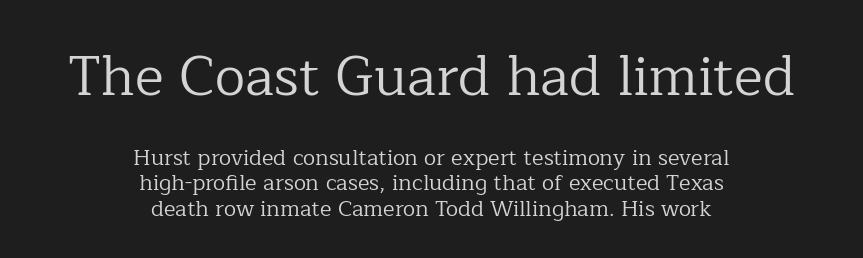
The letterforms sit at book weight or below. Look at the bottom of the vertical strokes: they flare into serifs here. These lines are centered, leaving both edges ragged. Block one is the big one; block two sits smaller underneath. Is there any slant? The stems are plumb. These lines are rendered in a variable-pitch font.
